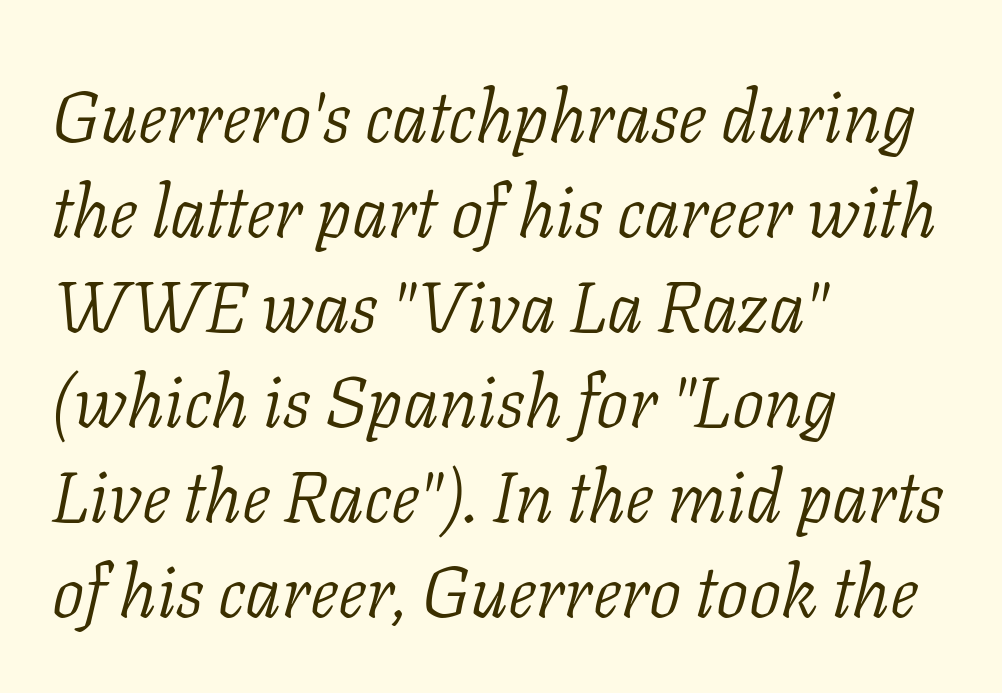
You could not count columns in this text — the font is proportionally spaced. The line-height multiplier appears to be the usual default. Characters are canted at an angle relative to the baseline's perpendicular. Letters have the restrained weight of plain body copy at most.
